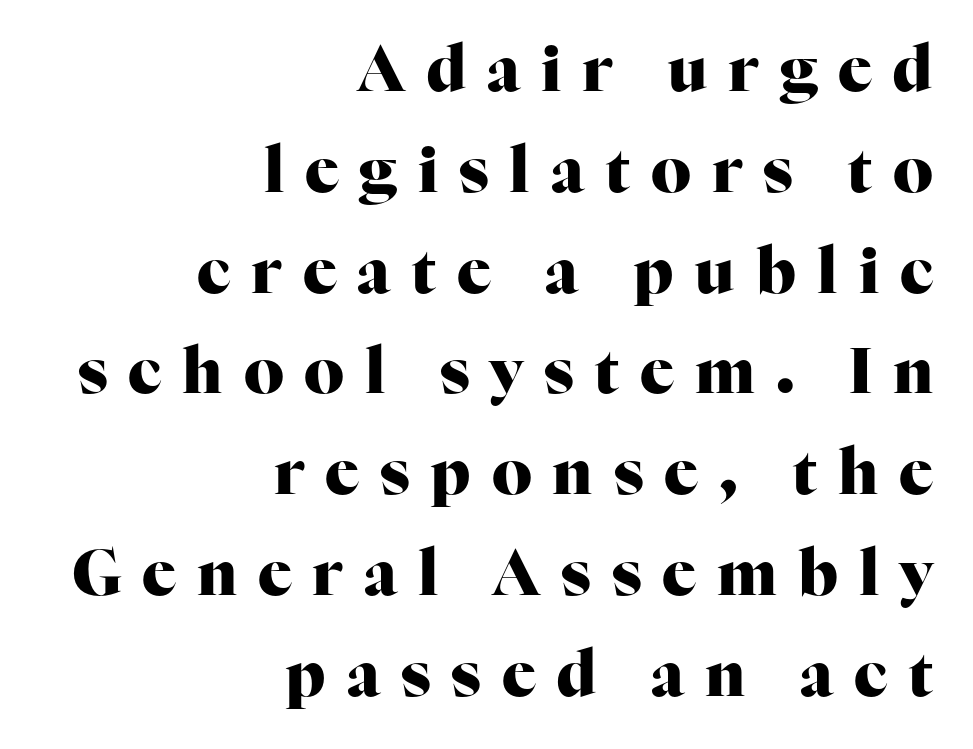
Q: Is the text bold? A: Yes.
Q: Is the text italic (slanted)? A: No, it is upright.
Q: Is the typeface a serif or a sans-serif typeface? A: Serif.
Q: Is the text underlined? A: No.
Q: How is the paragraph aligned? A: Right-aligned.
Q: Is the spacing between letters normal or unusually wide? A: Unusually wide.
Q: Is the spacing between lines tight, normal or loose? A: Normal.
Q: Width (condensed, normal, or wide)? A: Normal.
Q: Stroke contrast? A: High.
Q: x-height? A: Medium.
Q: Monospaced? A: No.
